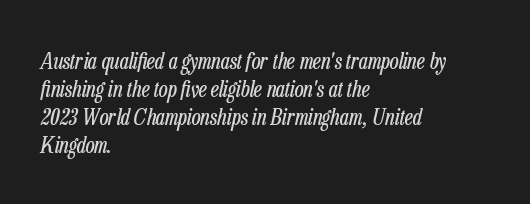
Plain, unruled lines of type. Vertically, the passage feels balanced, rows spaced as you'd expect. Summary of weight: not heavy and not bold. Words appear dense and cohesive because spacing is normal. An italicized treatment has been applied to the whole sample. All the whitespace from short lines collects on the right.
